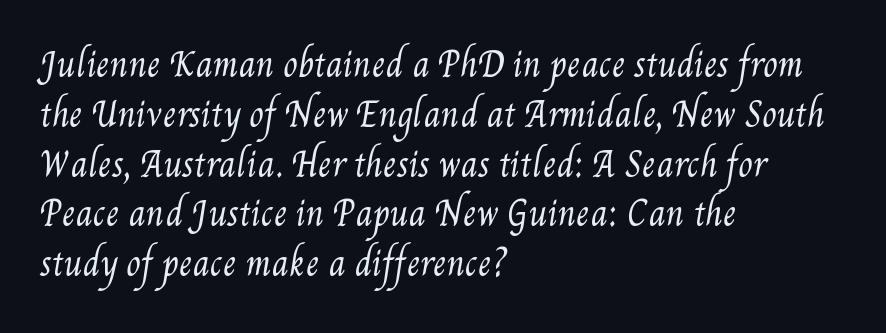
{"bold": "no", "weight": "regular", "width": "condensed", "stroke_contrast": "medium", "x_height": "small", "monospaced": "no", "underline": "no", "align": "left", "line_spacing": "normal", "line_spacing_ratio": 1.51, "letter_spacing": "normal", "letter_spacing_em": 0.0, "glyph_px": 33}
